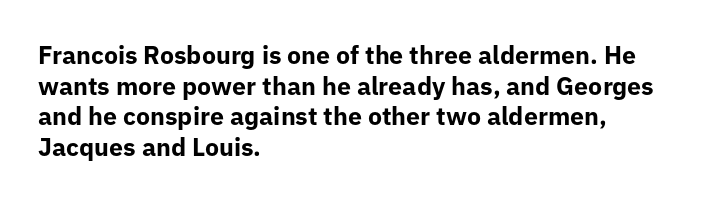
In CSS terms this would be text-align: left. Anything drawn beneath the words? Only blank space. Posture: upright roman. As a designer I'd log this as weight 700, bold.
